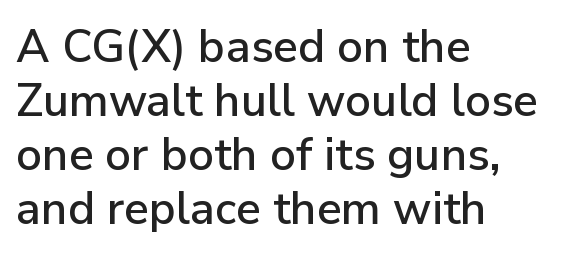
The image shows 45 px sans-serif type, upright; set left-aligned, line spacing 1.2x, normal letter spacing, not underlined; low stroke contrast and a medium x-height.
